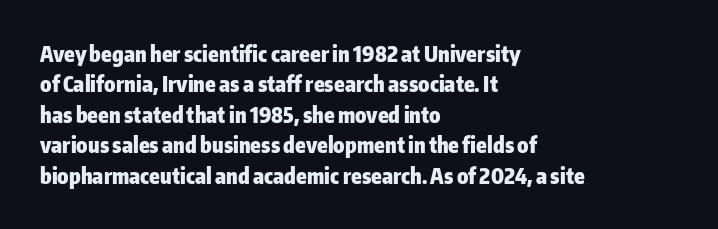
Q: Is the text bold? A: Yes.
Q: Is the text italic (slanted)? A: No, it is upright.
Q: Is the text underlined? A: No.
Q: How is the paragraph aligned? A: Left-aligned.
Q: Is the spacing between letters normal or unusually wide? A: Normal.
Q: Is the spacing between lines tight, normal or loose? A: Normal.
